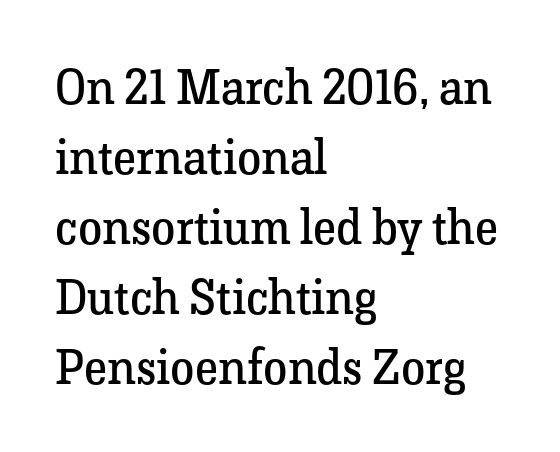
The image shows 49 px regular-weight serif type, upright; set left-aligned, normal line spacing (1.43x), normal letter spacing, not underlined; low stroke contrast and a medium x-height.
